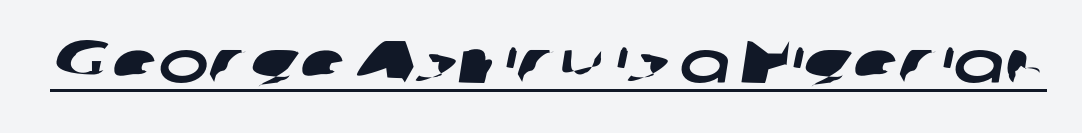
The image shows 60 px wide sans-serif type; set normal letter spacing, underlined; low stroke contrast and a medium x-height.
